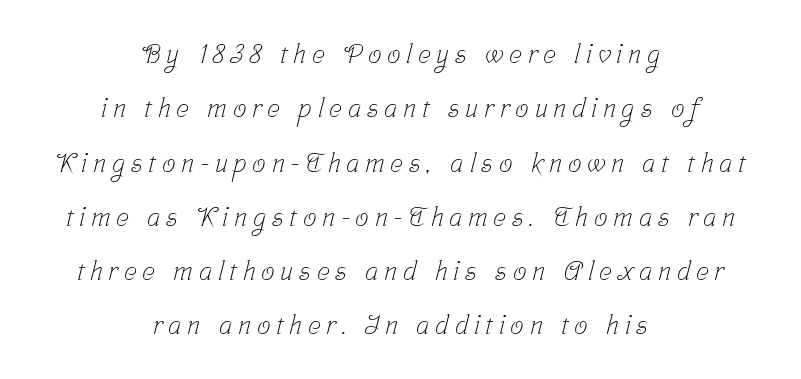
Lines of text with bare space underneath. The passage shown has open, widely tracked lettering throughout. Both edges are ragged and mirror each other, which tells us the setting is centered. Is the stroke heavy? The answer is a plain regular-or-lighter. The designer dialed line spacing up above the default.
